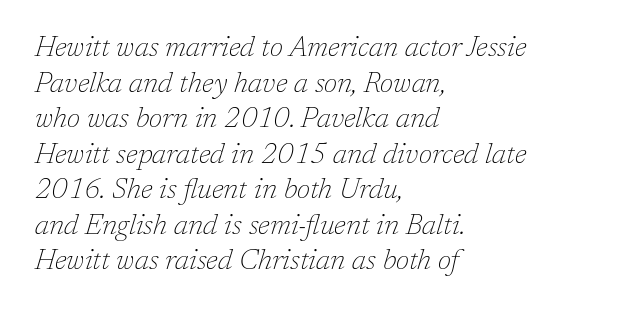
The image shows 28 px thin serif type, italic (leaning right); set left-aligned, normal line spacing (1.27x), normal letter spacing, not underlined; low stroke contrast and a medium x-height.
